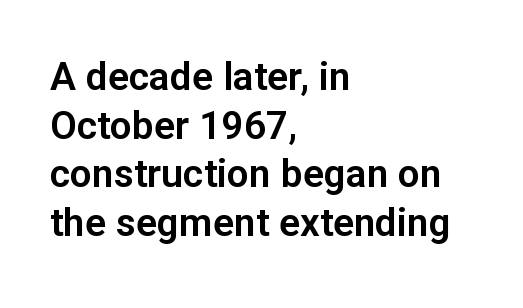
A student would call this left alignment; a typographer would say flush left, rag right. This is roman type, the default non-slanted kind. Rule under the text: the space is simply empty. This sample keeps an unexceptional amount of space between lines. The line texture is even and compact thanks to regular tracking. Note the varied advance widths — an 'i' is clearly narrower than an 'm'.
